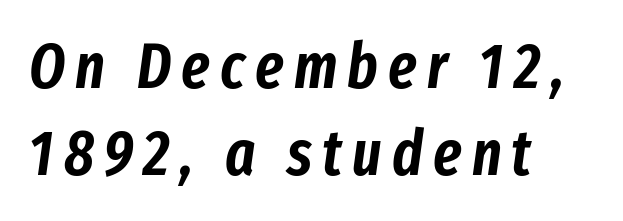
{"italic": "yes", "lean": "right", "slant_degrees": 8, "width": "condensed", "stroke_contrast": "low", "x_height": "medium", "monospaced": "no", "underline": "no", "align": "left", "line_spacing": "normal", "line_spacing_ratio": 1.38, "glyph_px": 63}
